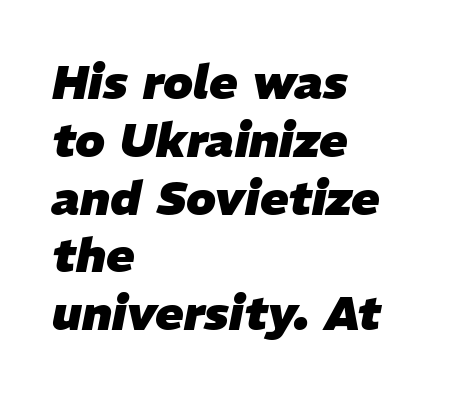
{"italic": "yes", "lean": "right", "slant_degrees": 11, "bold": "yes", "weight": "heavy", "width": "normal", "stroke_contrast": "low", "x_height": "medium", "monospaced": "no", "underline": "no", "align": "left", "line_spacing_ratio": 1.23, "letter_spacing": "normal", "letter_spacing_em": 0.0, "glyph_px": 47}
